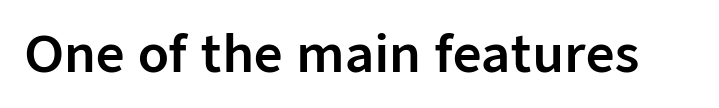
The image shows 50 px sans-serif type, upright; set normal letter spacing, not underlined; low stroke contrast and a medium x-height.
